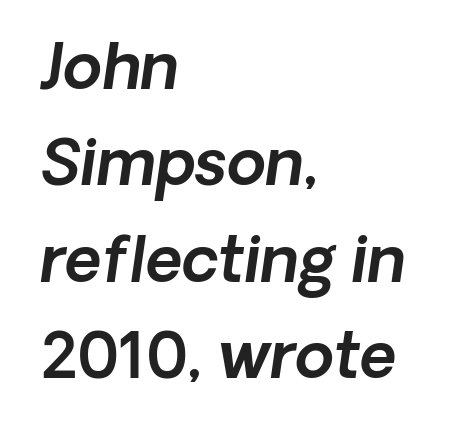
Q: Is the typeface a serif or a sans-serif typeface? A: Sans-serif.
Q: Is the text underlined? A: No.
Q: How is the paragraph aligned? A: Left-aligned.
Q: Is the spacing between letters normal or unusually wide? A: Normal.
Q: Is the spacing between lines tight, normal or loose? A: Normal.
Q: Width (condensed, normal, or wide)? A: Normal.
Q: x-height? A: Medium.
Q: Monospaced? A: No.
